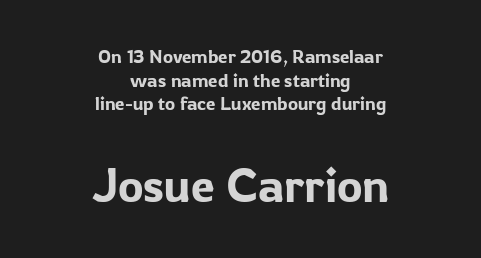
Serifs: no, the terminals of the letterforms are clean. This rendering uses center alignment, leaving both contours irregular but symmetric. The passage shown begins with its smaller block and ends with its larger one. These lines were composed using upright roman letters. The vertical gap from one line to the next is medium.
